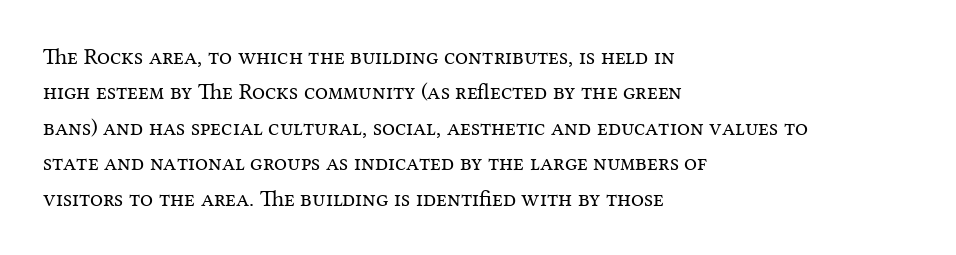
{"italic": "no", "bold": "no", "underline": "no", "align": "left", "line_spacing": "normal", "line_spacing_ratio": 1.54, "letter_spacing": "normal", "letter_spacing_em": 0.0, "glyph_px": 23}
